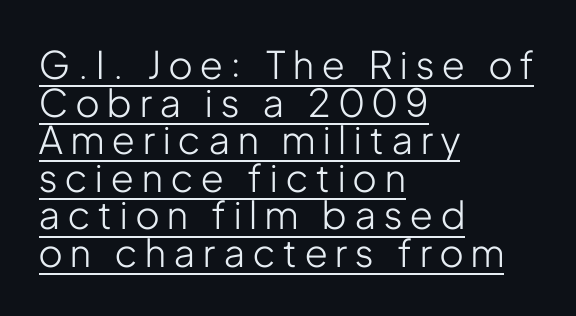
Type style note: lacks serifs. Honestly, the rows look squashed on top of each other. Heaviness? Minimal to ordinary, like unemphasized prose. In terms of posture, this sample is upright. Students, observe the line beneath the letters — that is underlining.
